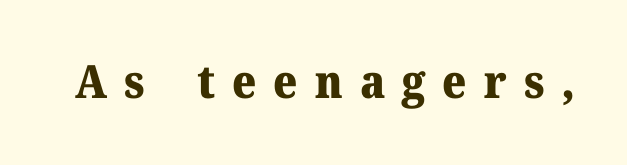
Q: Is the text bold? A: Yes.
Q: Is the text italic (slanted)? A: No, it is upright.
Q: Is the typeface a serif or a sans-serif typeface? A: Serif.
Q: Is the text underlined? A: No.
Q: Is the spacing between letters normal or unusually wide? A: Unusually wide.
Q: Width (condensed, normal, or wide)? A: Normal.
Q: Stroke contrast? A: Medium.
Q: x-height? A: Medium.
Q: Monospaced? A: No.
